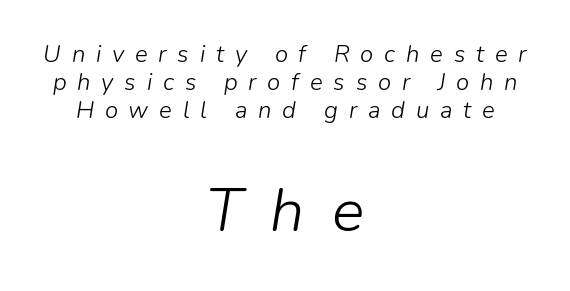
The image shows 61 px light type, italic (leaning right); set centered, line spacing 1.16x, unusually wide letter spacing (+0.45 em), not underlined; the second (bottom) block is 2.54x larger; low stroke contrast and a medium x-height.
